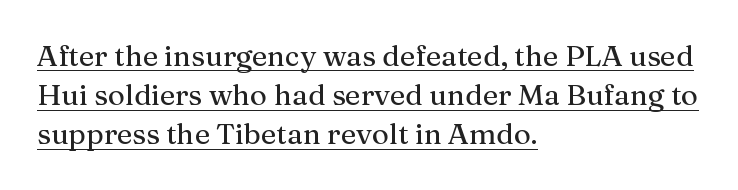
Nobody touched the tracking dial on this one. Typographically, this falls in the serif category. These lines are set flush left with a ragged right edge. Do the characters align in a grid? No, the font is proportional. Successive baselines arrive at the customary interval.
